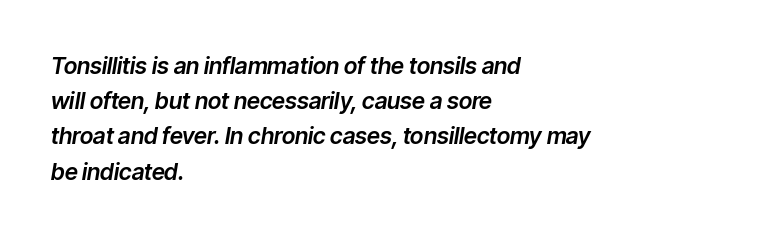
Q: Is the text italic (slanted)? A: Yes, it leans right by about 9 degrees.
Q: Is the text underlined? A: No.
Q: How is the paragraph aligned? A: Left-aligned.
Q: Is the spacing between letters normal or unusually wide? A: Normal.
Q: Is the spacing between lines tight, normal or loose? A: Normal.
